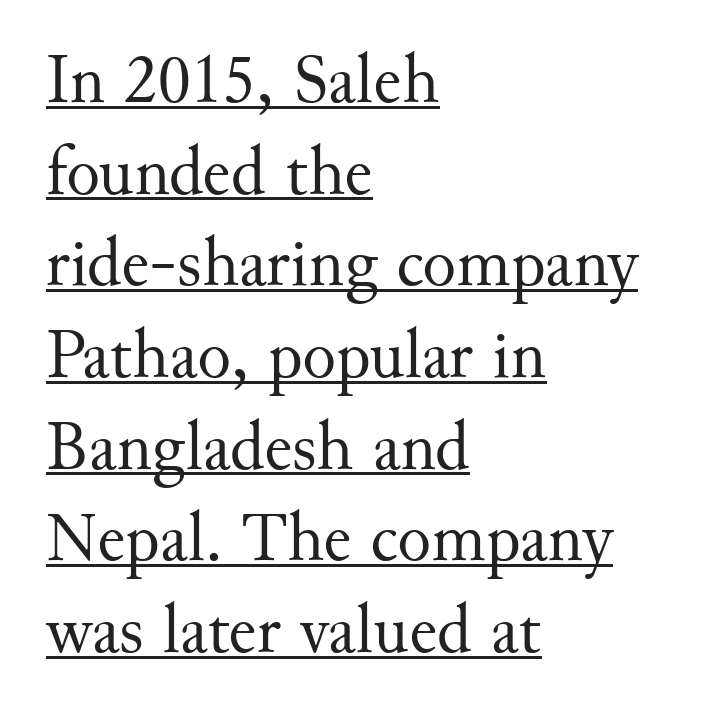
Q: Is the text bold? A: No.
Q: Is the text italic (slanted)? A: No, it is upright.
Q: Is the typeface a serif or a sans-serif typeface? A: Serif.
Q: Is the text underlined? A: Yes.
Q: How is the paragraph aligned? A: Left-aligned.
Q: Is the spacing between letters normal or unusually wide? A: Normal.
Q: Is the spacing between lines tight, normal or loose? A: Normal.
Q: Width (condensed, normal, or wide)? A: Normal.
Q: Stroke contrast? A: Medium.
Q: x-height? A: Small.
Q: Monospaced? A: No.
